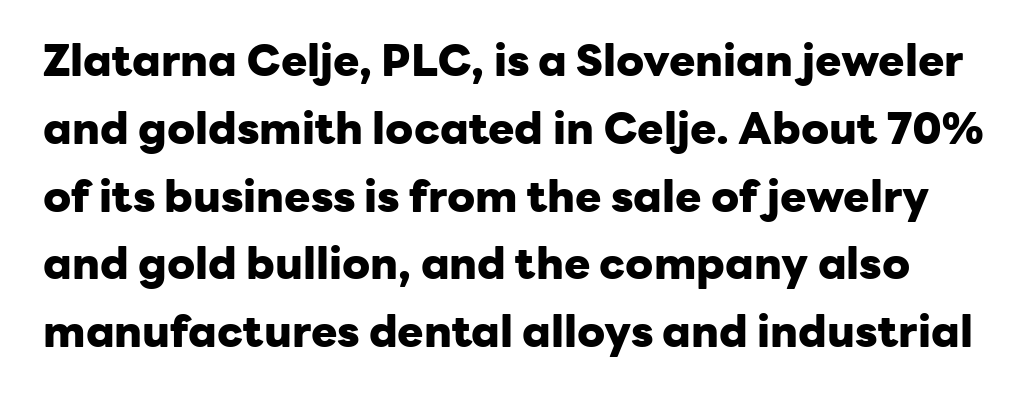
{"serif": "no", "italic": "no", "bold": "yes", "weight": "heavy", "width": "normal", "stroke_contrast": "low", "x_height": "medium", "monospaced": "no", "underline": "no", "line_spacing": "normal", "line_spacing_ratio": 1.54, "letter_spacing": "normal", "letter_spacing_em": 0.0, "glyph_px": 44}
